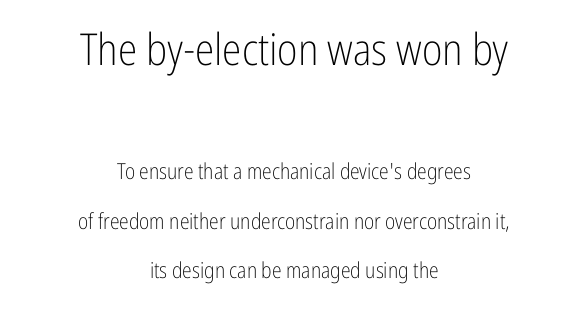
The image shows 44 px light, condensed sans-serif type, upright; set centered, loose line spacing (2.25x), normal letter spacing, not underlined; the first (top) block is 2.0x larger; low stroke contrast and a medium x-height.
